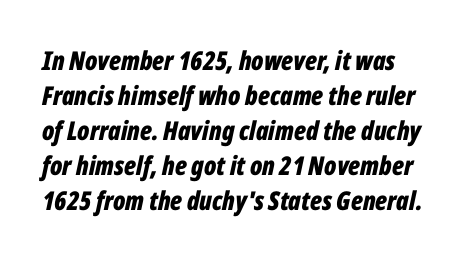
{"italic": "yes", "lean": "right", "slant_degrees": 12, "bold": "yes", "underline": "no", "line_spacing": "normal", "line_spacing_ratio": 1.35, "letter_spacing": "normal", "letter_spacing_em": 0.0, "glyph_px": 26}
